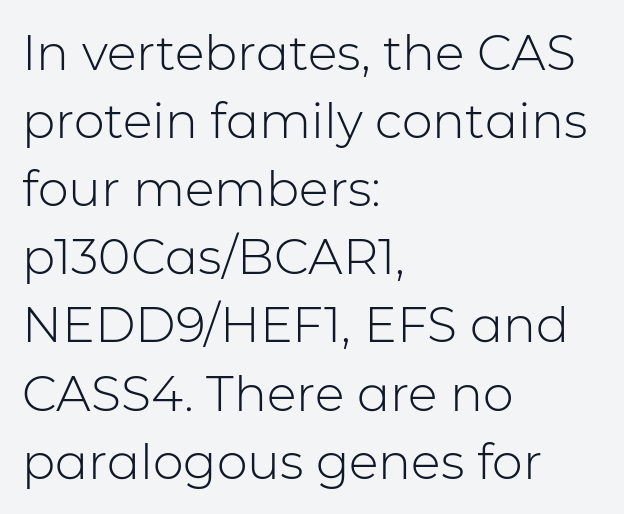
The image shows 49 px light sans-serif type, upright; set left-aligned, normal line spacing (1.39x), normal letter spacing, not underlined; low stroke contrast and a medium x-height.
